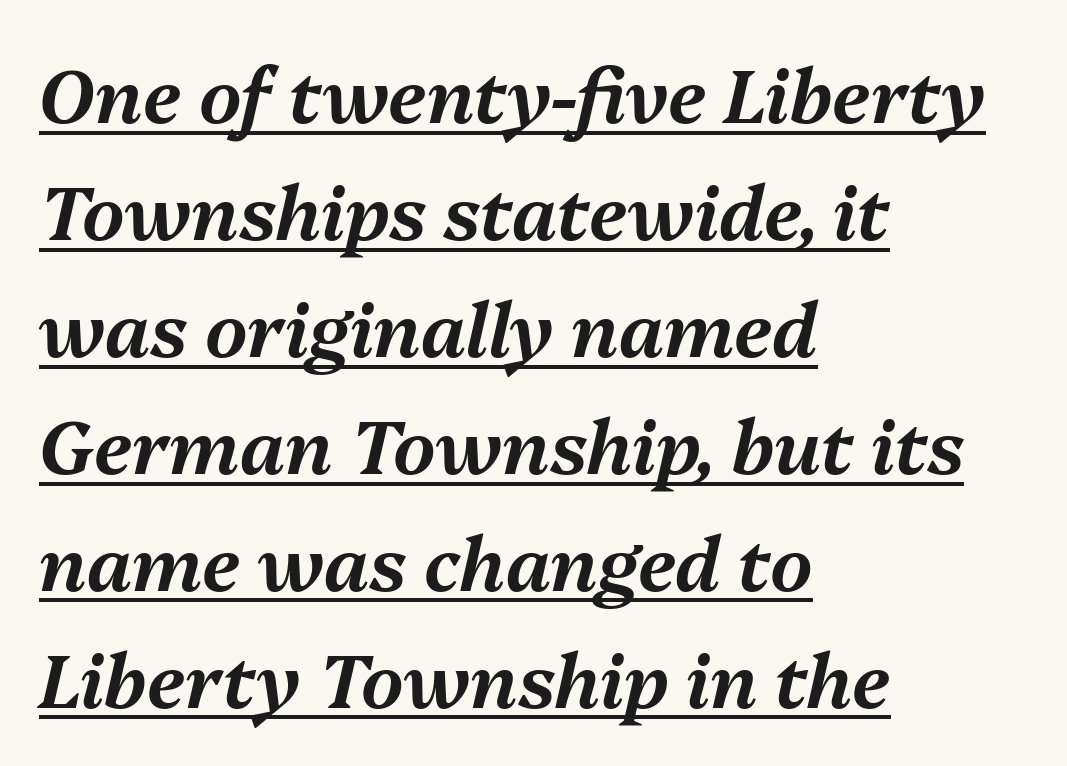
{"italic": "yes", "lean": "right", "slant_degrees": 13, "width": "normal", "stroke_contrast": "medium", "x_height": "medium", "monospaced": "no", "underline": "yes", "align": "left", "line_spacing": "normal", "line_spacing_ratio": 1.58, "letter_spacing": "normal", "letter_spacing_em": 0.0, "glyph_px": 74}
